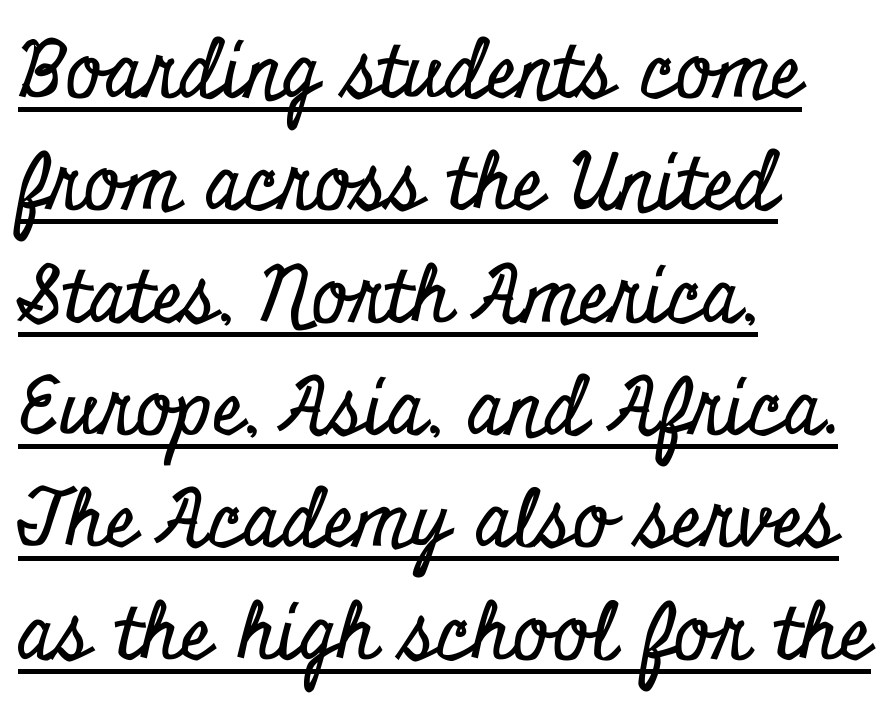
These characters rest on top of a visible drawn line. Casual observation: everything's shoved over to the left. This is serif lettering, the kind often seen in printed books. Spacing verdict: proportional, widths tailored to each character. Students, note that the glyphs here touch the page at normal intervals.
